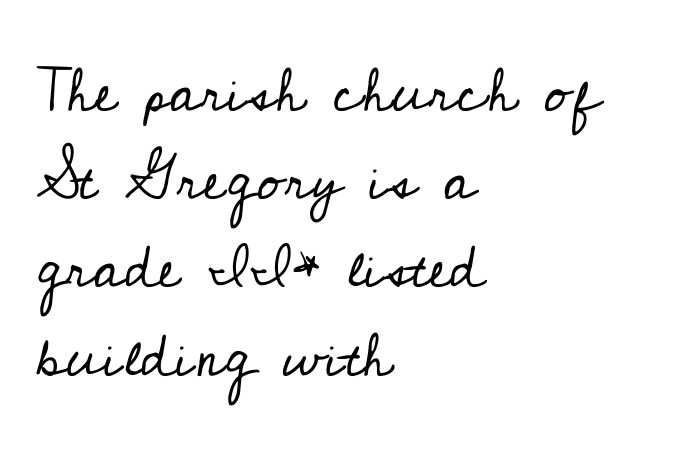
Q: Is the text bold? A: No.
Q: Is the text italic (slanted)? A: Yes.
Q: Is the typeface a serif or a sans-serif typeface? A: Serif.
Q: Is the text underlined? A: No.
Q: How is the paragraph aligned? A: Left-aligned.
Q: Is the spacing between letters normal or unusually wide? A: Normal.
Q: Is the spacing between lines tight, normal or loose? A: Normal.
Q: Width (condensed, normal, or wide)? A: Normal.
Q: Stroke contrast? A: Low.
Q: x-height? A: Small.
Q: Monospaced? A: No.
